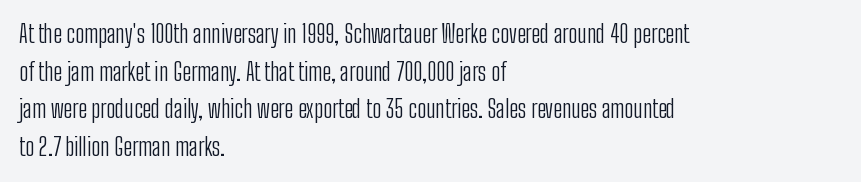
{"italic": "no", "bold": "no", "underline": "no", "align": "left", "line_spacing": "normal", "line_spacing_ratio": 1.57, "letter_spacing": "normal", "letter_spacing_em": 0.0, "glyph_px": 24}
